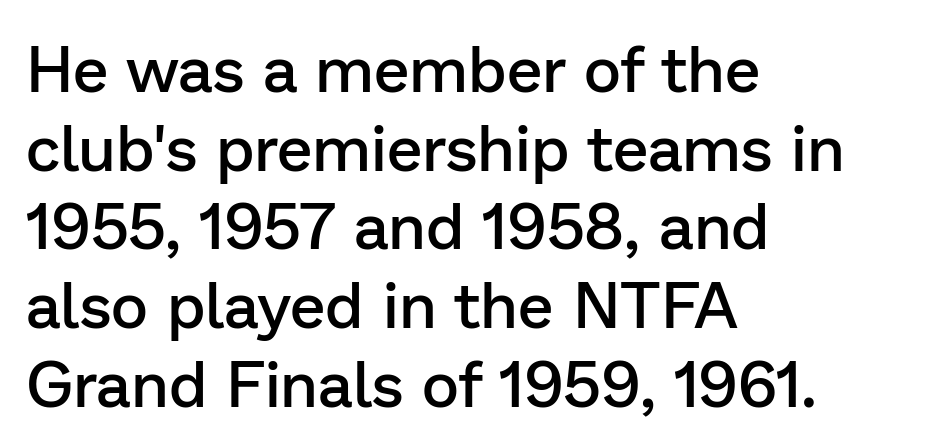
The image shows 64 px semibold sans-serif type, upright; set left-aligned, line spacing 1.23x, normal letter spacing, not underlined; low stroke contrast and a medium x-height.
